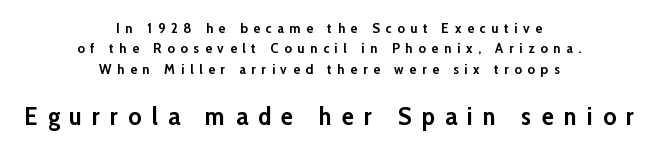
{"italic": "no", "bold": "yes", "underline": "no", "align": "center", "line_spacing": "normal", "line_spacing_ratio": 1.45, "letter_spacing": "wide", "letter_spacing_em": 0.41, "larger_block": "second", "size_ratio": 1.79, "glyph_px": 25}
